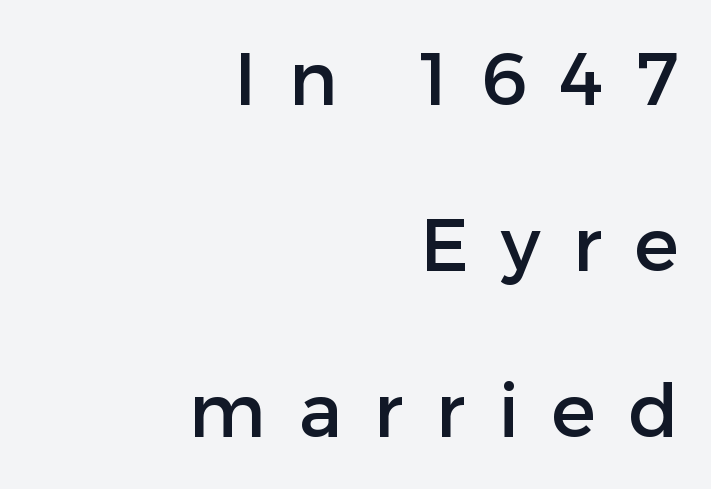
Honestly, there is no underline to notice here at all. Check where the strokes stop: nothing finishes them off — pure sans. The compositor pushed each line to the right boundary. The tracking jumps out immediately: characters are airy and widely separated. A typesetter would mark this as roman, not italic.
